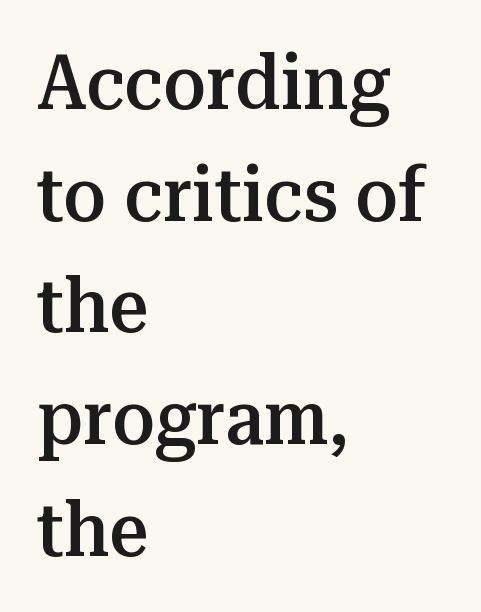
Left-aligned paragraph, ragged on the right. Spacing verdict: proportional, widths tailored to each character. Tall strokes in this sample are plumb rather than angled. Unlike a clean sans, this face finishes its strokes with serifs. This sample keeps an unexceptional amount of space between lines.
